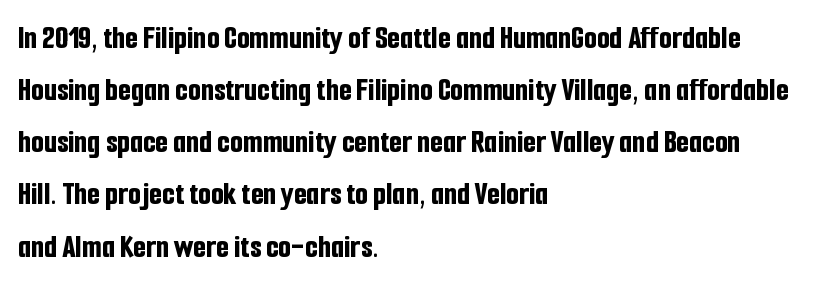
{"serif": "no", "italic": "no", "bold": "yes", "weight": "bold", "width": "condensed", "stroke_contrast": "low", "x_height": "medium", "monospaced": "no", "underline": "no", "align": "left", "line_spacing": "normal", "line_spacing_ratio": 1.58, "letter_spacing": "normal", "letter_spacing_em": 0.0, "glyph_px": 33}
